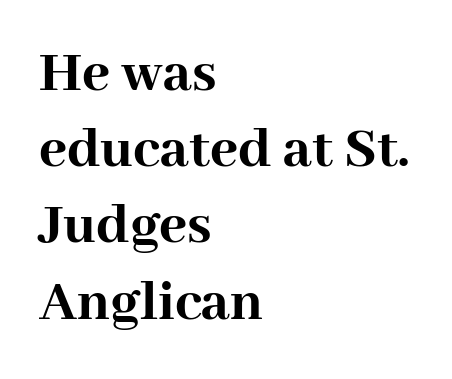
These lines are rendered in a variable-pitch font. Regarding leading, the lines here are spaced in the standard way. This sample uses a serif face. Nobody touched the tracking dial on this one. A clean baseline with only descenders dipping below it. The typesetting leans heavy: a genuine bold.
